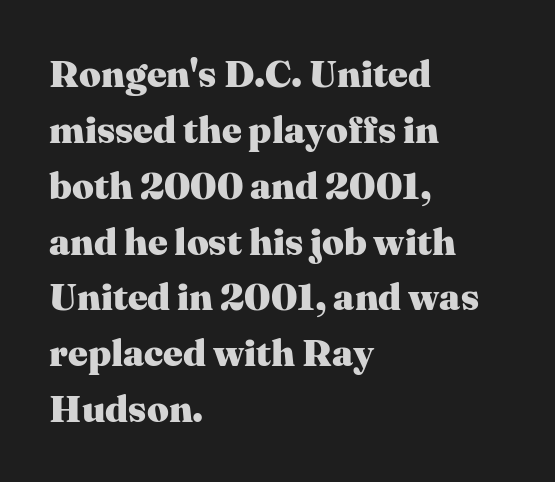
The image shows 38 px heavy serif type, upright; set left-aligned, normal line spacing (1.47x), normal letter spacing, not underlined; medium stroke contrast and a medium x-height.
